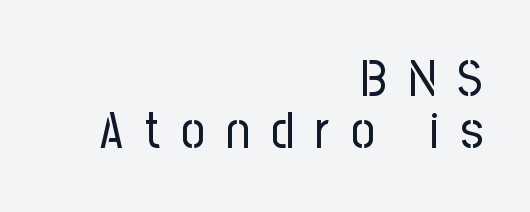
The image shows 52 px regular-weight, condensed sans-serif type, upright; set right-aligned, tight line spacing (1.0x), unusually wide letter spacing (+0.41 em), not underlined; low stroke contrast and a medium x-height.
